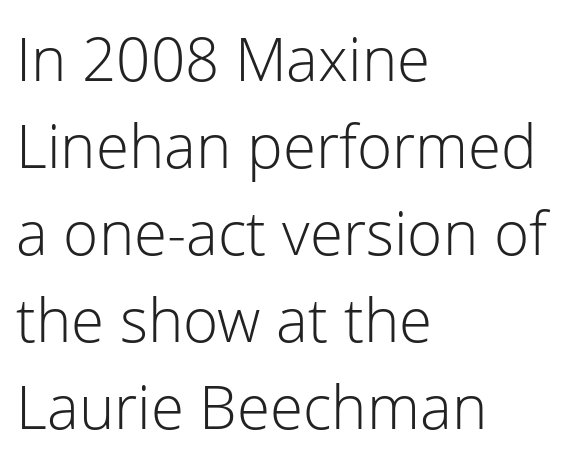
The image shows 60 px light sans-serif type, upright; set left-aligned, normal line spacing (1.45x), normal letter spacing, not underlined; low stroke contrast and a medium x-height.
